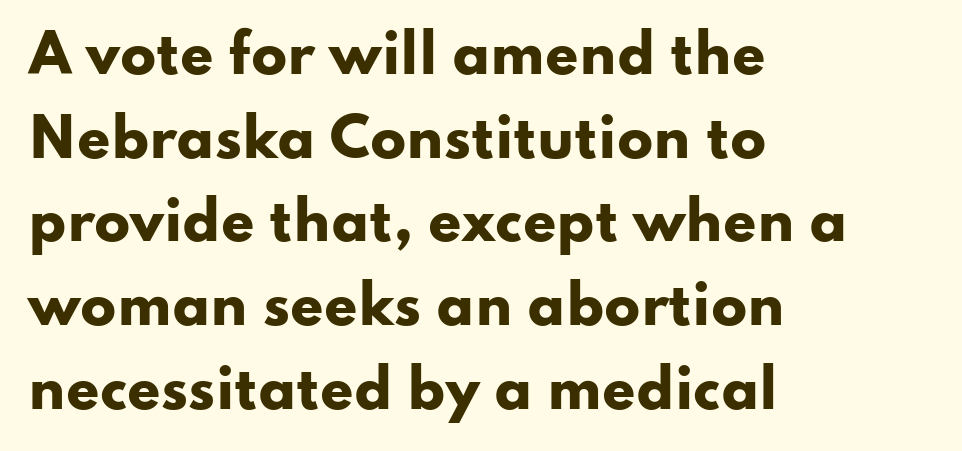
Q: Is the text bold? A: Yes.
Q: Is the text italic (slanted)? A: No, it is upright.
Q: Is the typeface a serif or a sans-serif typeface? A: Sans-serif.
Q: Is the text underlined? A: No.
Q: How is the paragraph aligned? A: Left-aligned.
Q: Is the spacing between letters normal or unusually wide? A: Normal.
Q: Is the spacing between lines tight, normal or loose? A: Normal.
Q: Width (condensed, normal, or wide)? A: Wide.
Q: Stroke contrast? A: Low.
Q: x-height? A: Small.
Q: Monospaced? A: No.
